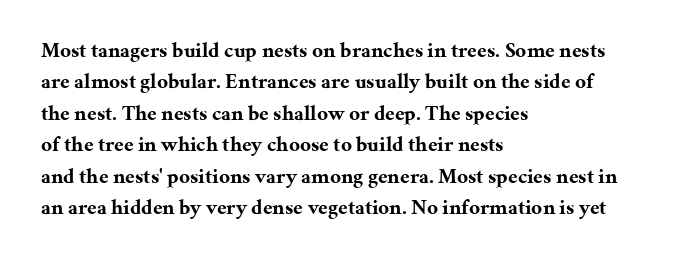
{"italic": "no", "bold": "yes", "underline": "no", "align": "left", "line_spacing": "normal", "line_spacing_ratio": 1.5, "letter_spacing": "normal", "letter_spacing_em": 0.0, "glyph_px": 21}
